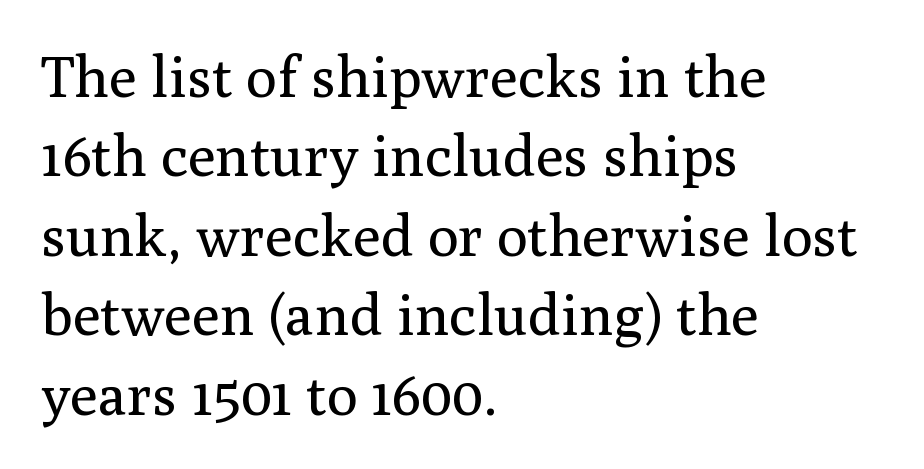
This rendering leaves character spacing at its baseline value. A typesetter would mark this as roman, not italic. The foot of each line stays bare and open. This sample has the flowing, uneven cadence of proportional lettering.
